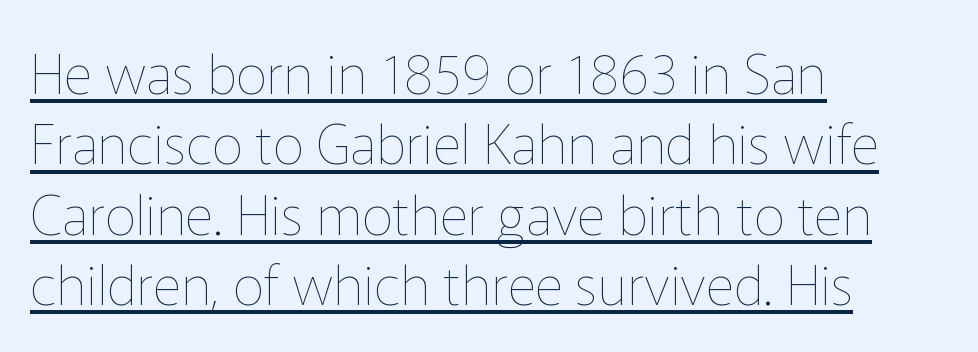
Q: Is the text bold? A: No.
Q: Is the text italic (slanted)? A: No, it is upright.
Q: Is the text underlined? A: Yes.
Q: How is the paragraph aligned? A: Left-aligned.
Q: Is the spacing between letters normal or unusually wide? A: Normal.
Q: Is the spacing between lines tight, normal or loose? A: Normal.
Q: Width (condensed, normal, or wide)? A: Normal.
Q: Stroke contrast? A: Low.
Q: x-height? A: Medium.
Q: Monospaced? A: No.
